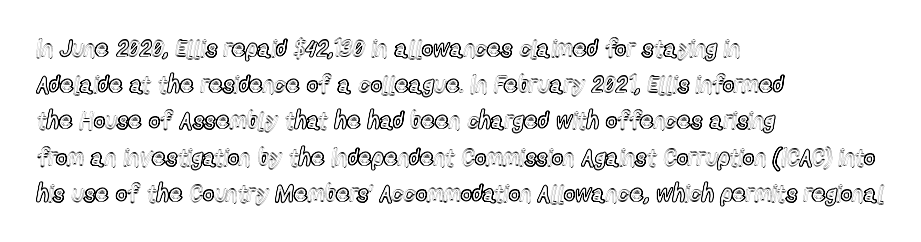
{"underline": "no", "align": "left", "line_spacing": "normal", "line_spacing_ratio": 1.51, "letter_spacing": "normal", "letter_spacing_em": 0.0, "glyph_px": 24}
